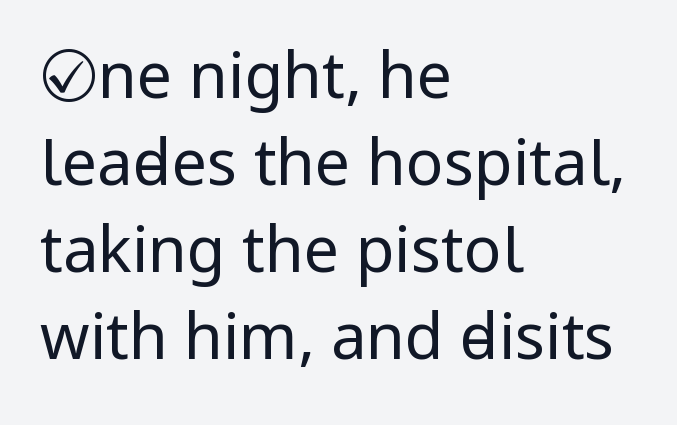
The image shows 63 px regular-weight, condensed sans-serif type, upright; set left-aligned, normal line spacing (1.38x), normal letter spacing, not underlined; low stroke contrast and a large x-height.
